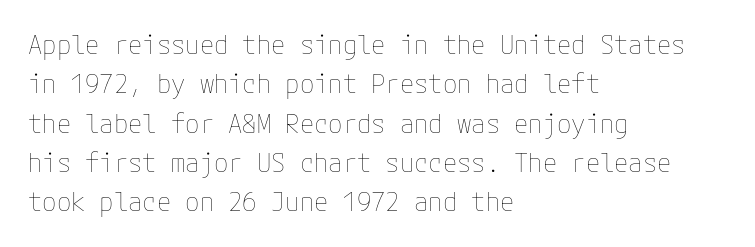
Q: Is the text bold? A: No.
Q: Is the text italic (slanted)? A: No, it is upright.
Q: Is the text underlined? A: No.
Q: How is the paragraph aligned? A: Left-aligned.
Q: Is the spacing between letters normal or unusually wide? A: Normal.
Q: Is the spacing between lines tight, normal or loose? A: Normal.
